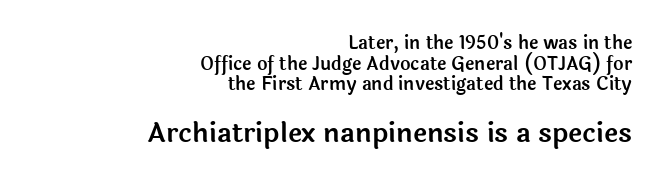
Q: Is the text italic (slanted)? A: No, it is upright.
Q: Is the text underlined? A: No.
Q: How is the paragraph aligned? A: Right-aligned.
Q: Is the spacing between letters normal or unusually wide? A: Normal.
Q: Is the spacing between lines tight, normal or loose? A: Tight.
Q: Which block of text is set in a larger size, the first (top) or the second (bottom)? A: The second (bottom) one.
